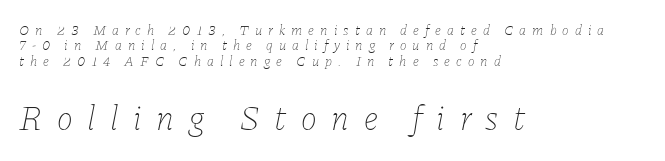
Reading down the column, the eye jumps only a short way to each next line. Notice how the stems are inclined rather than vertical — that's the hallmark of italics. Each row of text sits above clean, open space. Is the letter spacing exaggerated? Yes — the characters are pushed far apart. The rendering anchors every line to the left-hand side.
